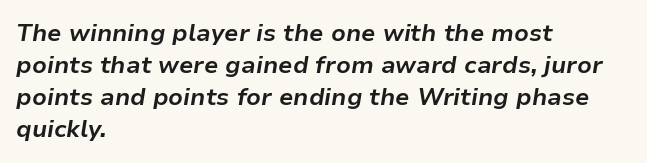
Decoration check: the copy has no underline. Rows of type keep a routine distance in the vertical direction. Every row of glyphs begins at an identical x-position on the left. Rendered with sloped, italic letterforms.
